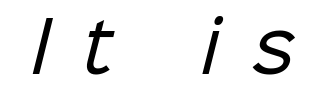
Q: Is the text bold? A: No.
Q: Is the typeface a serif or a sans-serif typeface? A: Sans-serif.
Q: Is the text underlined? A: No.
Q: Is the spacing between letters normal or unusually wide? A: Unusually wide.
Q: Width (condensed, normal, or wide)? A: Normal.
Q: Stroke contrast? A: Low.
Q: x-height? A: Medium.
Q: Monospaced? A: No.
